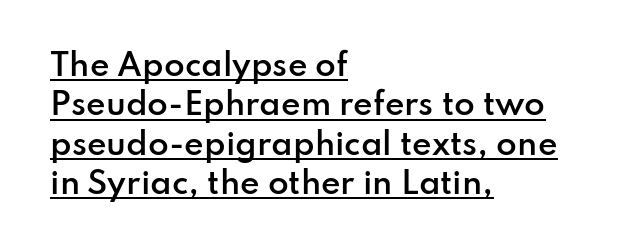
The image shows 30 px semibold sans-serif type, upright; set left-aligned, normal line spacing (1.31x), normal letter spacing, underlined; low stroke contrast and a small x-height.
